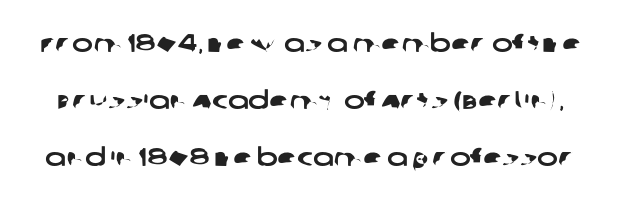
The image shows 25 px text type; set loose line spacing (2.28x), normal letter spacing, not underlined.
